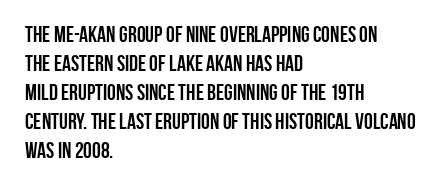
The image shows 22 px bold type, upright; set left-aligned, normal line spacing (1.32x), normal letter spacing, not underlined.
